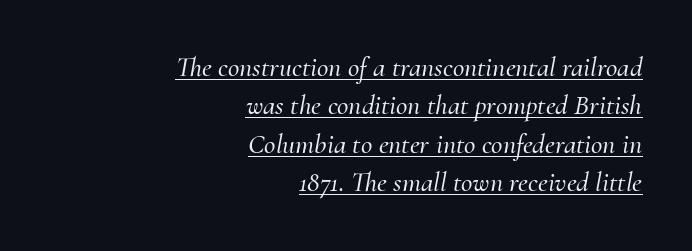
Does the copy run flush right? Yes — the right margin is perfectly even. Notice how descenders clear the ascenders below comfortably — that's standard leading. Check the space under the baseline: a stroke is drawn there. How are the letters spaced? Ordinarily, with no added tracking. A typesetter would call this proportional, since set widths differ per character. Classification — serif.
